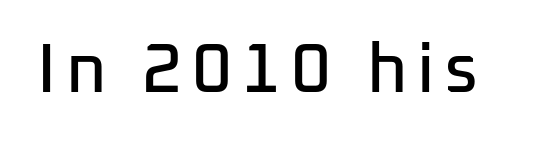
{"serif": "no", "italic": "no", "width": "normal", "stroke_contrast": "low", "x_height": "medium", "monospaced": "no", "underline": "no", "glyph_px": 69}
